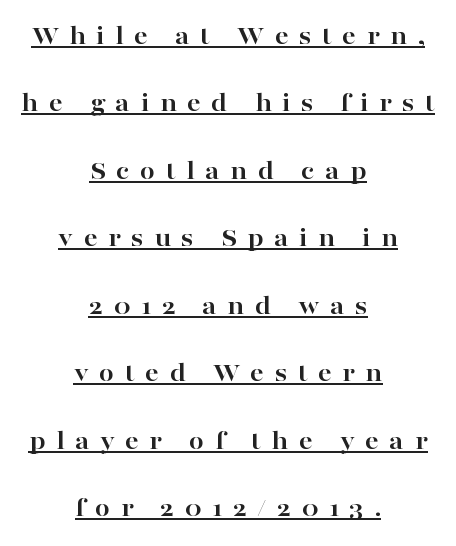
{"italic": "no", "bold": "yes", "underline": "yes", "align": "center", "line_spacing": "loose", "line_spacing_ratio": 2.5, "letter_spacing": "wide", "letter_spacing_em": 0.39, "glyph_px": 27}
